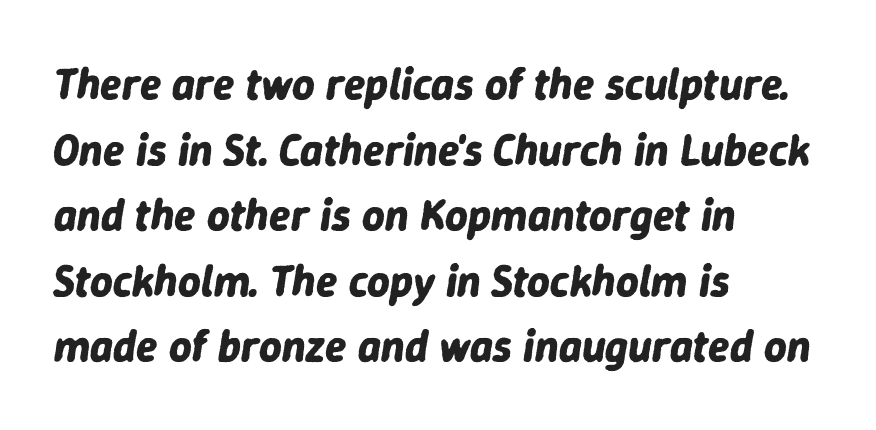
Q: Is the text bold? A: Yes.
Q: Is the text italic (slanted)? A: Yes, it leans right by about 9 degrees.
Q: Is the text underlined? A: No.
Q: How is the paragraph aligned? A: Left-aligned.
Q: Is the spacing between letters normal or unusually wide? A: Normal.
Q: Is the spacing between lines tight, normal or loose? A: Normal.
Q: Width (condensed, normal, or wide)? A: Normal.
Q: Stroke contrast? A: Low.
Q: x-height? A: Medium.
Q: Monospaced? A: No.
